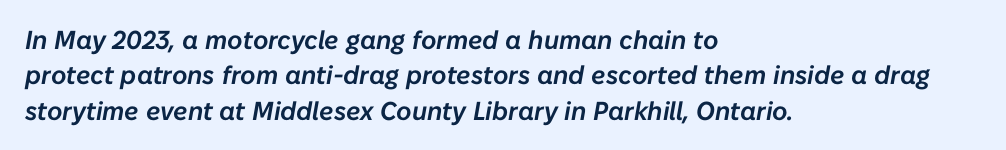
{"italic": "yes", "lean": "right", "slant_degrees": 10, "underline": "no", "align": "left", "line_spacing": "normal", "line_spacing_ratio": 1.36, "letter_spacing": "normal", "letter_spacing_em": 0.0, "glyph_px": 26}
